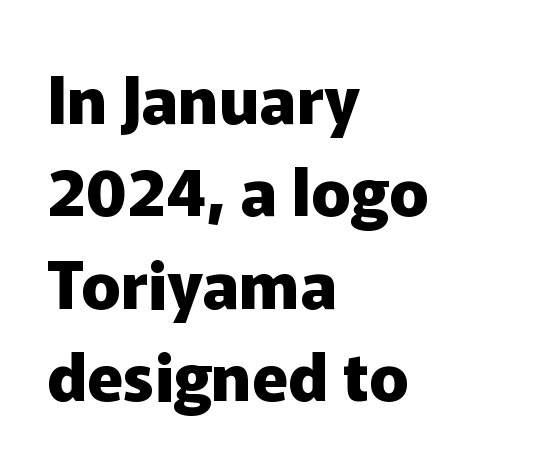
{"serif": "no", "italic": "no", "bold": "yes", "weight": "heavy", "width": "normal", "stroke_contrast": "low", "x_height": "medium", "monospaced": "no", "underline": "no", "align": "left", "line_spacing": "normal", "line_spacing_ratio": 1.4, "letter_spacing": "normal", "letter_spacing_em": 0.0, "glyph_px": 66}
